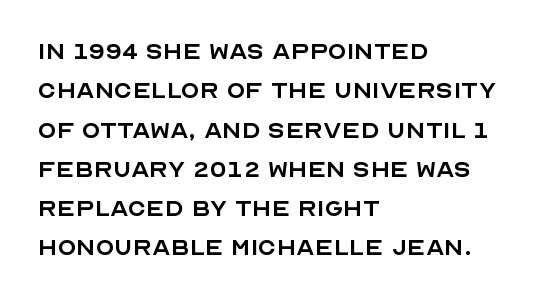
Q: Is the text bold? A: No.
Q: Is the text italic (slanted)? A: No, it is upright.
Q: Is the typeface a serif or a sans-serif typeface? A: Sans-serif.
Q: Is the text underlined? A: No.
Q: How is the paragraph aligned? A: Left-aligned.
Q: Is the spacing between letters normal or unusually wide? A: Normal.
Q: Is the spacing between lines tight, normal or loose? A: Normal.
Q: Width (condensed, normal, or wide)? A: Normal.
Q: x-height? A: Large.
Q: Monospaced? A: No.
